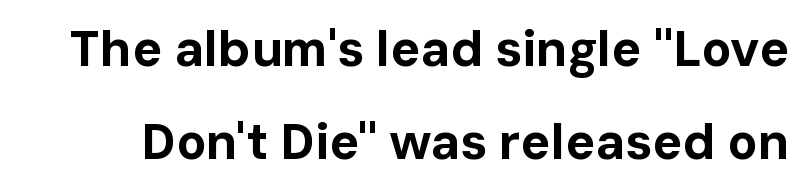
The image shows 50 px bold sans-serif type, upright; set line spacing 1.86x, normal letter spacing, not underlined; low stroke contrast and a medium x-height.
